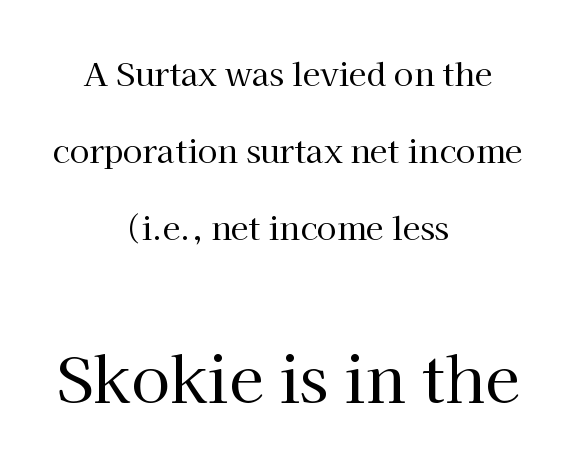
{"serif": "yes", "italic": "no", "bold": "no", "weight": "regular", "width": "normal", "stroke_contrast": "high", "x_height": "medium", "monospaced": "no", "underline": "no", "align": "center", "line_spacing": "loose", "line_spacing_ratio": 2.4, "letter_spacing": "normal", "letter_spacing_em": 0.0, "larger_block": "second", "size_ratio": 1.97, "glyph_px": 63}
